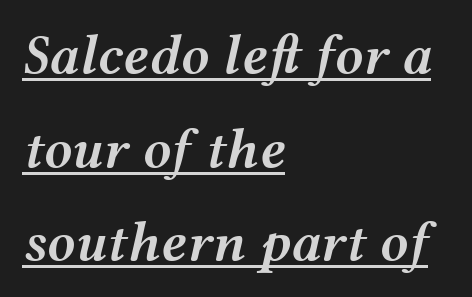
The image shows 56 px semibold, wide type, italic (leaning right); set left-aligned, normal line spacing (1.67x), normal letter spacing, underlined; medium stroke contrast and a medium x-height.
